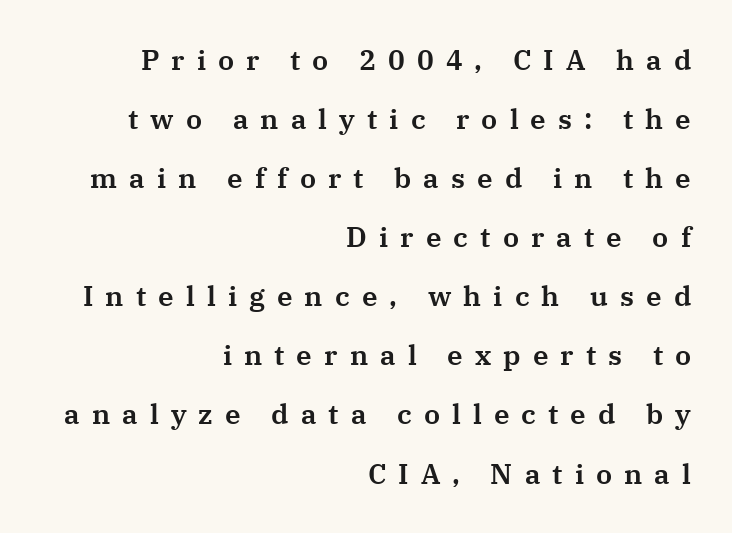
The image shows 28 px serif type, upright; set right-aligned, loose line spacing (2.11x), unusually wide letter spacing (+0.43 em), not underlined; medium stroke contrast and a medium x-height.
